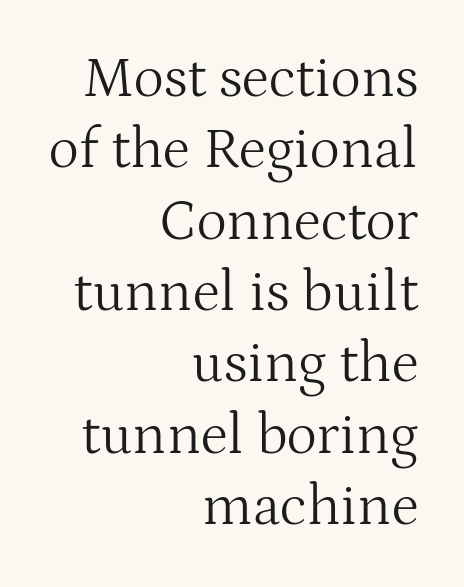
Q: Is the text bold? A: No.
Q: Is the text italic (slanted)? A: No, it is upright.
Q: Is the typeface a serif or a sans-serif typeface? A: Serif.
Q: Is the text underlined? A: No.
Q: How is the paragraph aligned? A: Right-aligned.
Q: Is the spacing between letters normal or unusually wide? A: Normal.
Q: Width (condensed, normal, or wide)? A: Normal.
Q: Stroke contrast? A: Medium.
Q: x-height? A: Medium.
Q: Monospaced? A: No.
